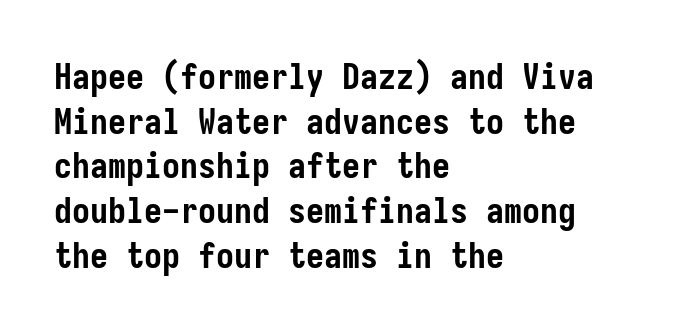
{"serif": "no", "italic": "no", "bold": "yes", "weight": "semibold", "width": "condensed", "stroke_contrast": "low", "x_height": "medium", "underline": "no", "align": "left", "line_spacing_ratio": 1.24, "letter_spacing": "normal", "letter_spacing_em": 0.0, "glyph_px": 36}
